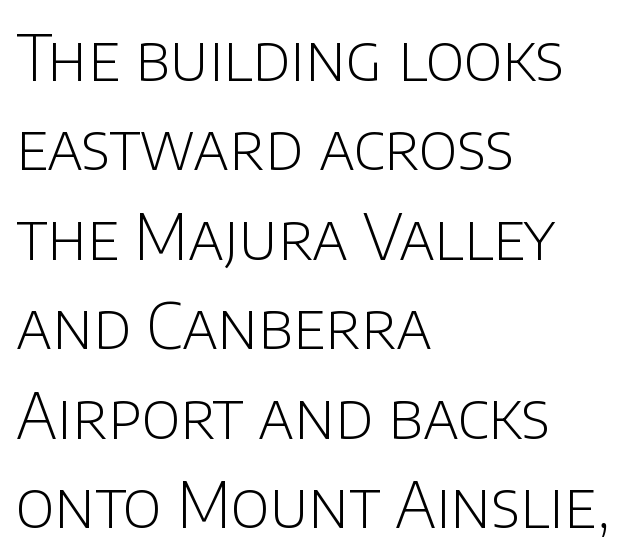
{"serif": "no", "italic": "no", "bold": "no", "weight": "light", "width": "normal", "stroke_contrast": "low", "x_height": "large", "monospaced": "no", "underline": "no", "align": "left", "line_spacing": "normal", "line_spacing_ratio": 1.42, "letter_spacing": "normal", "letter_spacing_em": 0.0, "glyph_px": 63}
